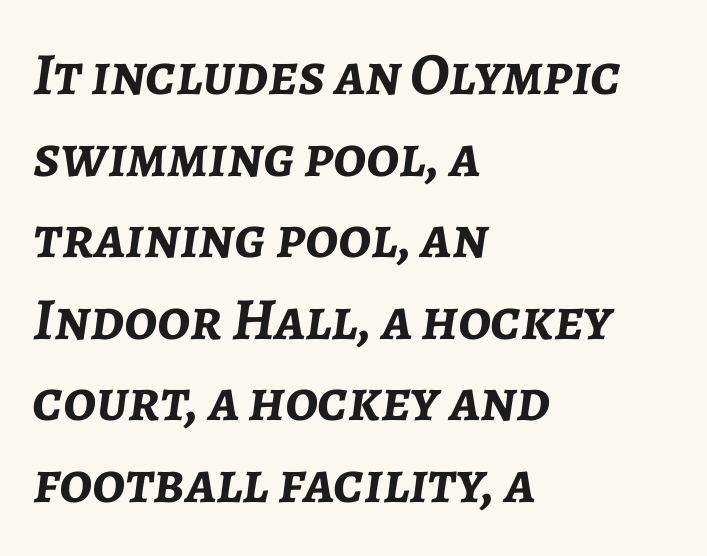
Q: Is the text bold? A: Yes.
Q: Is the text italic (slanted)? A: Yes, it leans right by about 7 degrees.
Q: Is the text underlined? A: No.
Q: How is the paragraph aligned? A: Left-aligned.
Q: Is the spacing between letters normal or unusually wide? A: Normal.
Q: Is the spacing between lines tight, normal or loose? A: Normal.
Q: Width (condensed, normal, or wide)? A: Normal.
Q: Stroke contrast? A: Low.
Q: x-height? A: Medium.
Q: Monospaced? A: No.
